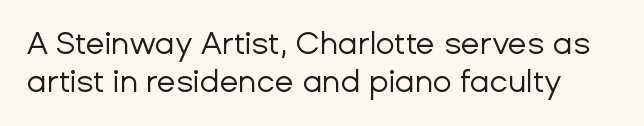
Has an underline been added? It has not. Think of a printed novel: that variable character pitch is what you see here. Summary of weight: not heavy and not bold. The gaps between neighbouring characters are ordinary and unremarkable. Stroke terminals: plain, sans-serif.
